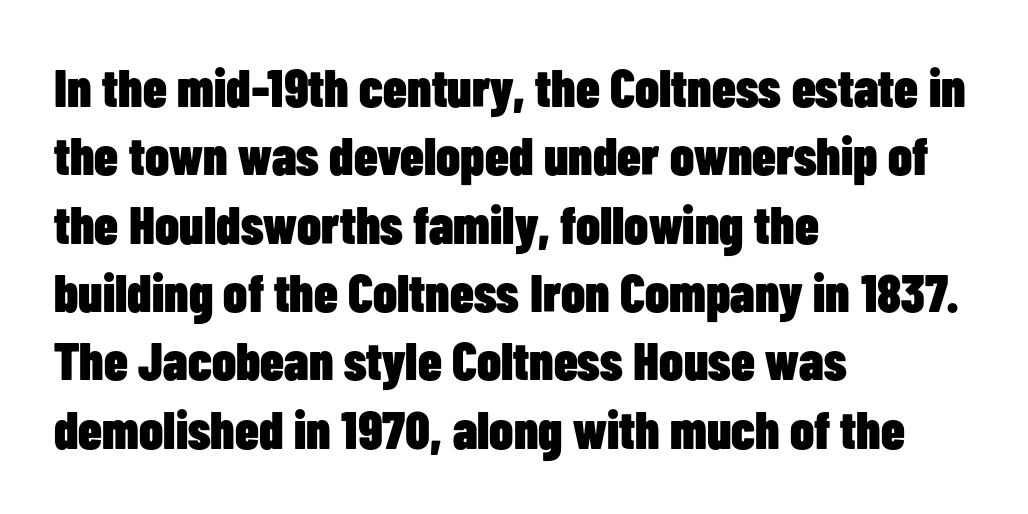
Look at the stroke-to-counter ratio: heavy, a bold. Baseline-to-baseline distance is the conventional proportion of letter height. Horizontally, the lines are justified to the leading edge only. Think of a printed novel: that variable character pitch is what you see here. The lettering stays uniformly vertical, giving the passage a roman look.
